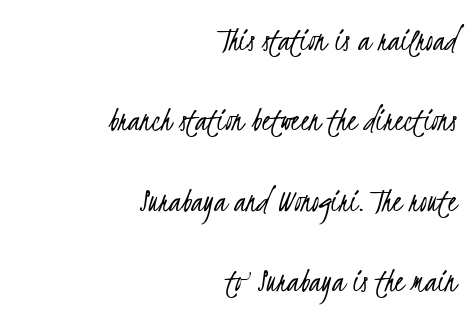
The image shows 35 px light, condensed sans-serif type; set right-aligned, loose line spacing (2.3x), normal letter spacing, not underlined; low stroke contrast and a small x-height.
